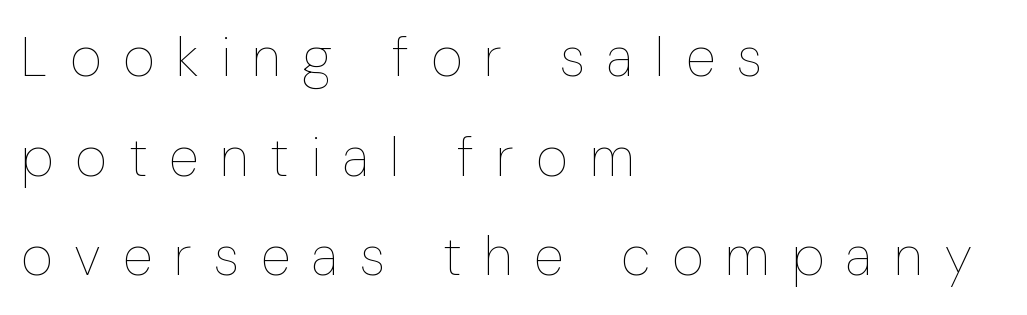
Q: Is the text bold? A: No.
Q: Is the text italic (slanted)? A: No, it is upright.
Q: Is the text underlined? A: No.
Q: How is the paragraph aligned? A: Left-aligned.
Q: Is the spacing between letters normal or unusually wide? A: Unusually wide.
Q: Width (condensed, normal, or wide)? A: Condensed.
Q: Stroke contrast? A: Low.
Q: x-height? A: Medium.
Q: Monospaced? A: No.
